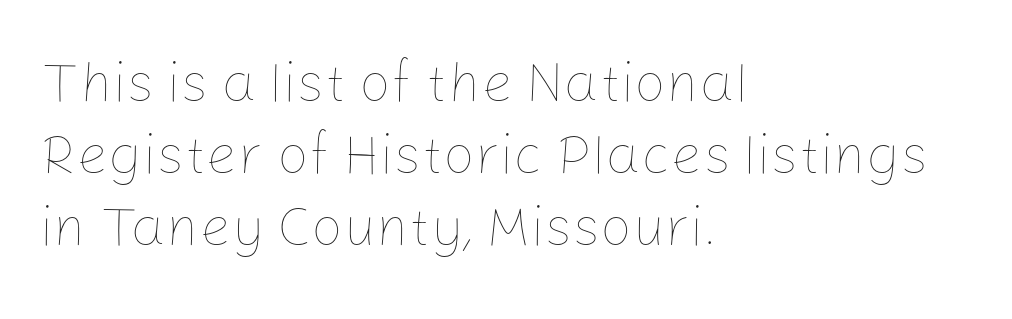
Is the letter spacing exaggerated? No — it looks like the ordinary default. Is the stroke heavy? The answer is a plain regular-or-lighter. Regular leading. Plain, unruled lines of type.
